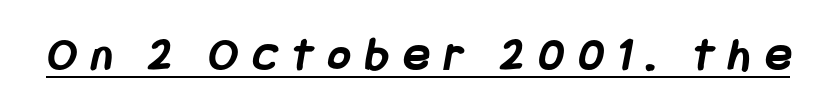
Q: Is the text bold? A: Yes.
Q: Is the typeface a serif or a sans-serif typeface? A: Sans-serif.
Q: Is the text underlined? A: Yes.
Q: Is the spacing between letters normal or unusually wide? A: Unusually wide.
Q: Width (condensed, normal, or wide)? A: Condensed.
Q: Stroke contrast? A: Low.
Q: x-height? A: Large.
